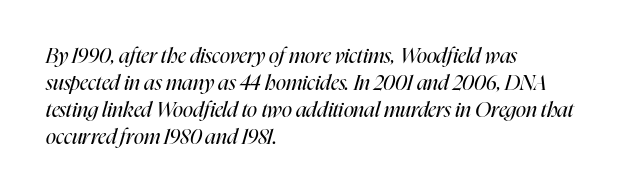
The tracking reads as untouched default to a designer's eye. Weight: in the light-to-regular range. Does the lettering tilt? It does — this is italic. The setting favours the left margin, as ordinary paragraphs usually do.
